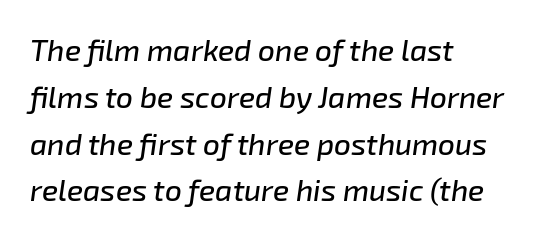
Q: Is the text italic (slanted)? A: Yes, it leans right by about 8 degrees.
Q: Is the text underlined? A: No.
Q: How is the paragraph aligned? A: Left-aligned.
Q: Is the spacing between letters normal or unusually wide? A: Normal.
Q: Is the spacing between lines tight, normal or loose? A: Normal.
Q: Width (condensed, normal, or wide)? A: Normal.
Q: Stroke contrast? A: Low.
Q: x-height? A: Medium.
Q: Monospaced? A: No.
